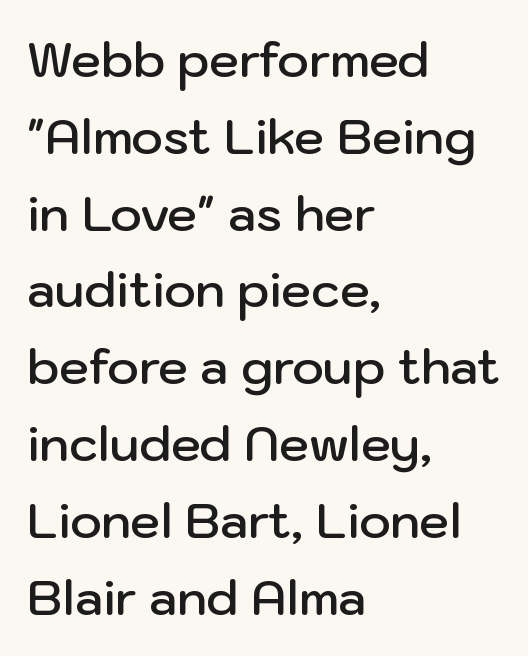
{"serif": "no", "italic": "no", "bold": "semi", "weight": "semibold", "width": "normal", "stroke_contrast": "low", "x_height": "medium", "monospaced": "no", "underline": "no", "align": "left", "line_spacing": "normal", "line_spacing_ratio": 1.6, "letter_spacing": "normal", "letter_spacing_em": 0.0, "glyph_px": 48}
